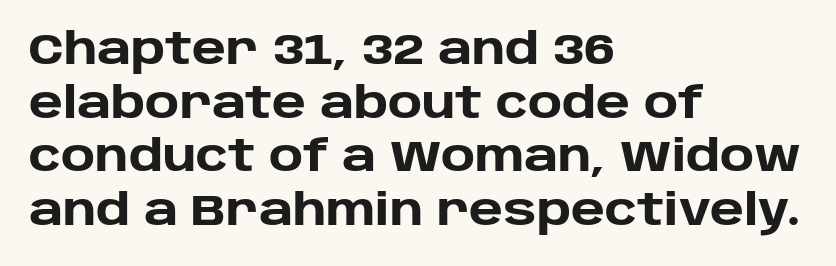
The image shows 43 px heavy sans-serif type, upright; set left-aligned, normal line spacing (1.25x), normal letter spacing, not underlined; low stroke contrast and a large x-height.
